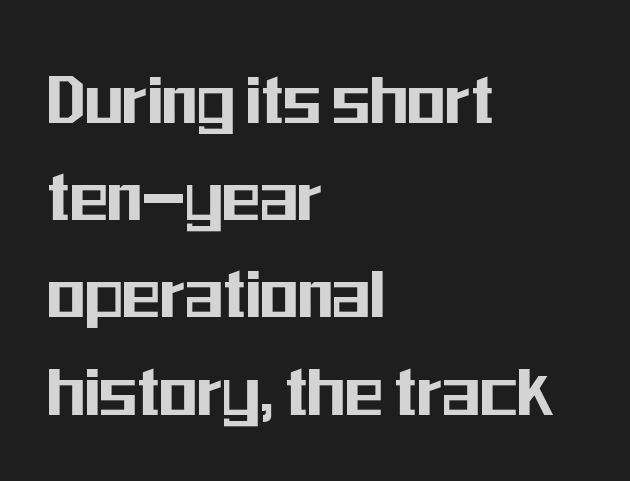
The image shows 79 px condensed sans-serif type, upright; set left-aligned, line spacing 1.23x, normal letter spacing, not underlined; medium stroke contrast and a medium x-height.
